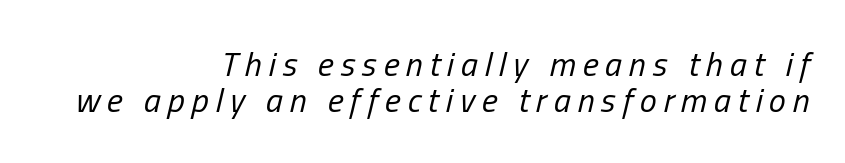
{"italic": "yes", "lean": "right", "slant_degrees": 13, "bold": "no", "weight": "regular", "width": "condensed", "stroke_contrast": "low", "x_height": "medium", "monospaced": "no", "underline": "no", "align": "right", "line_spacing": "tight", "line_spacing_ratio": 1.05, "letter_spacing": "wide", "letter_spacing_em": 0.2, "glyph_px": 34}
